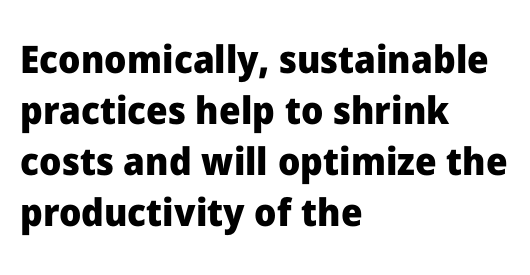
The image shows 38 px heavy sans-serif type, upright; set left-aligned, normal line spacing (1.34x), normal letter spacing, not underlined; low stroke contrast and a medium x-height.
